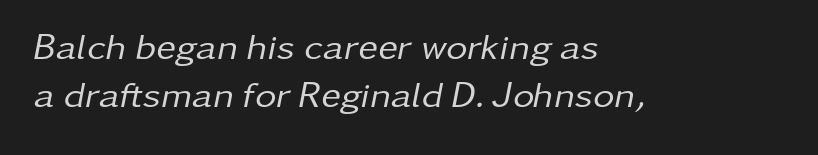
The image shows 37 px regular-weight type, italic (leaning right); set left-aligned, normal line spacing (1.31x), normal letter spacing, not underlined; low stroke contrast and a medium x-height.
